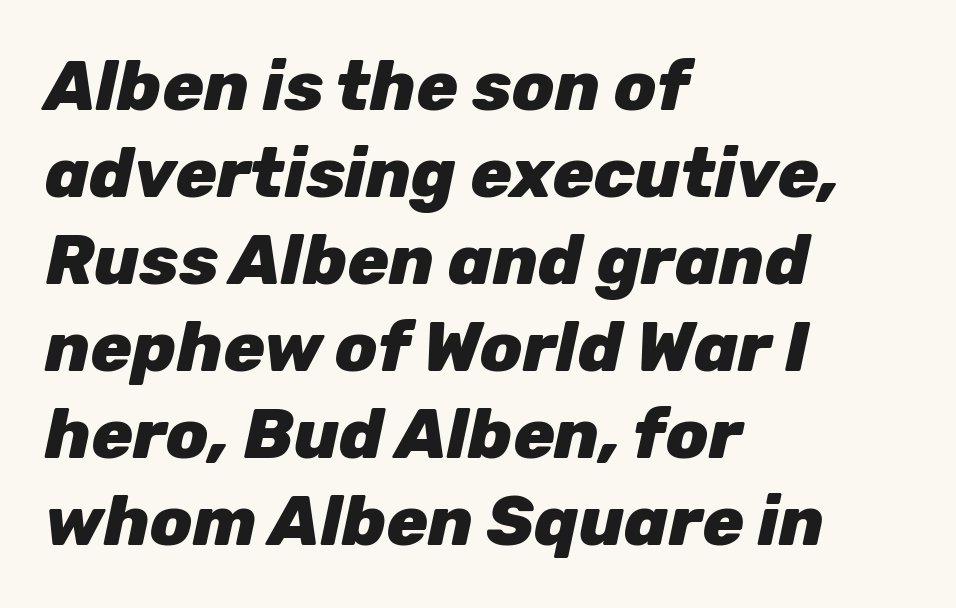
Q: Is the text bold? A: Yes.
Q: Is the text italic (slanted)? A: Yes, it leans right by about 12 degrees.
Q: Is the text underlined? A: No.
Q: How is the paragraph aligned? A: Left-aligned.
Q: Is the spacing between letters normal or unusually wide? A: Normal.
Q: Is the spacing between lines tight, normal or loose? A: Normal.
Q: Width (condensed, normal, or wide)? A: Normal.
Q: Stroke contrast? A: Low.
Q: x-height? A: Medium.
Q: Monospaced? A: No.
